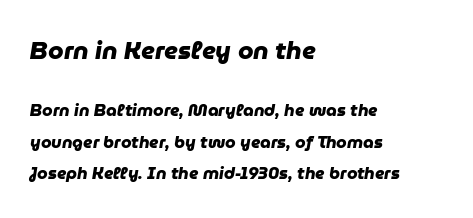
The image shows 25 px bold type; set left-aligned, line spacing 1.85x, normal letter spacing, not underlined; the first (top) block is 1.47x larger.
